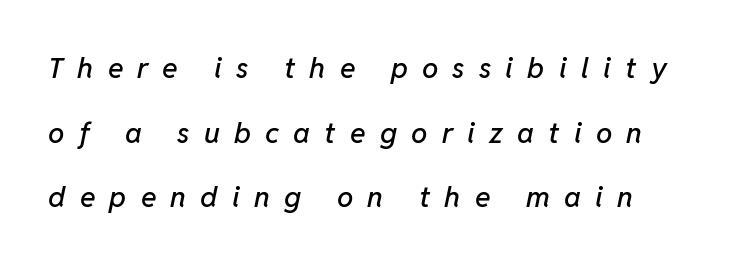
The image shows 29 px text type, italic (leaning right); set loose line spacing (2.23x), unusually wide letter spacing (+0.49 em), not underlined; low stroke contrast and a medium x-height.
